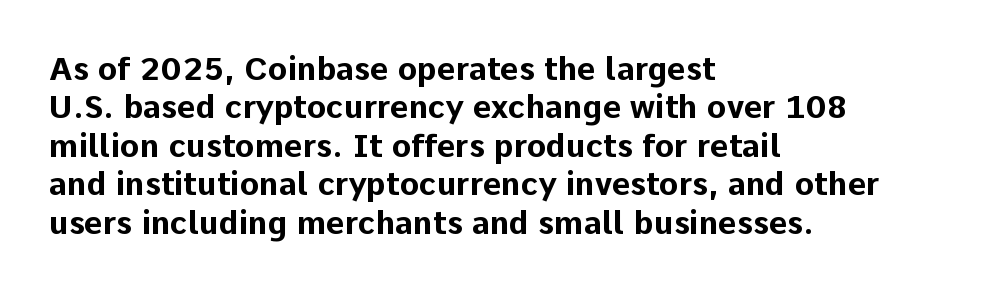
Q: Is the text bold? A: Yes.
Q: Is the text italic (slanted)? A: No, it is upright.
Q: Is the typeface a serif or a sans-serif typeface? A: Sans-serif.
Q: Is the text underlined? A: No.
Q: How is the paragraph aligned? A: Left-aligned.
Q: Is the spacing between letters normal or unusually wide? A: Normal.
Q: Width (condensed, normal, or wide)? A: Normal.
Q: Stroke contrast? A: Low.
Q: x-height? A: Medium.
Q: Monospaced? A: No.
